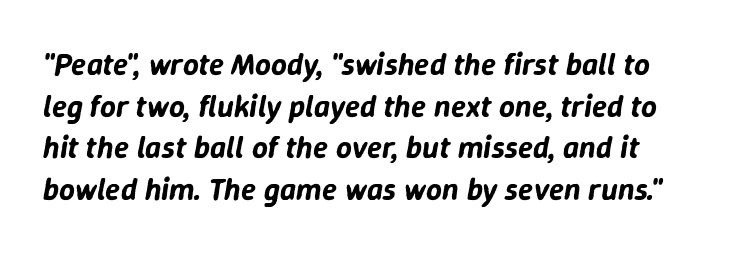
The glyphs are unaccompanied by any horizontal stroke below them. You can tell it's italic because the verticals aren't actually vertical. Words appear dense and cohesive because spacing is normal. The block of text has a typical density, with ordinary space between rows.
